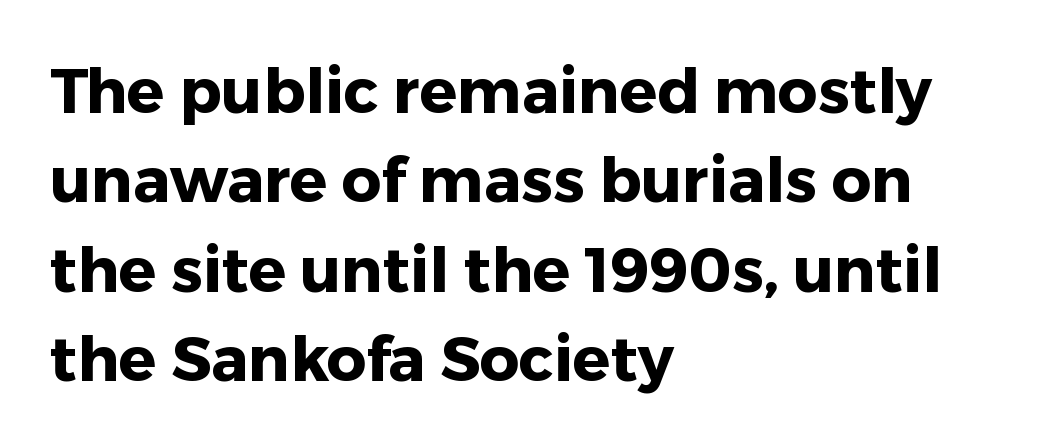
Q: Is the text bold? A: Yes.
Q: Is the text italic (slanted)? A: No, it is upright.
Q: Is the typeface a serif or a sans-serif typeface? A: Sans-serif.
Q: Is the text underlined? A: No.
Q: How is the paragraph aligned? A: Left-aligned.
Q: Is the spacing between letters normal or unusually wide? A: Normal.
Q: Is the spacing between lines tight, normal or loose? A: Normal.
Q: Width (condensed, normal, or wide)? A: Normal.
Q: Stroke contrast? A: Low.
Q: x-height? A: Medium.
Q: Monospaced? A: No.
